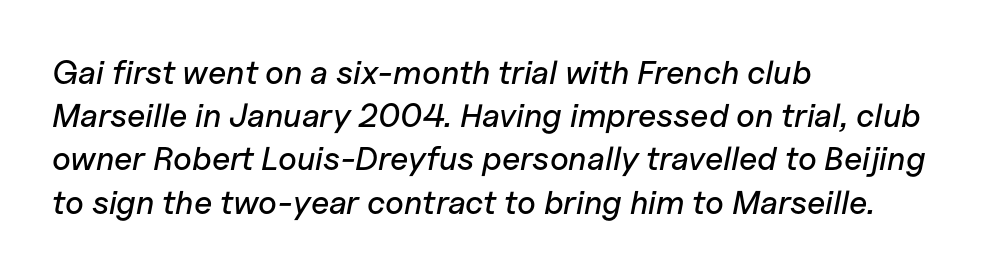
The rendering uses natural spacing where letterforms have individual widths. Italic: yes, the glyphs are oblique. Line starts are locked; line ends wander. How are the letters spaced? Ordinarily, with no added tracking.
